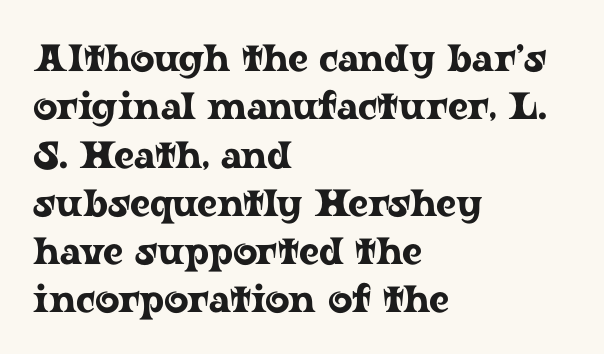
Q: Is the text italic (slanted)? A: No, it is upright.
Q: Is the typeface a serif or a sans-serif typeface? A: Serif.
Q: Is the text underlined? A: No.
Q: How is the paragraph aligned? A: Left-aligned.
Q: Is the spacing between letters normal or unusually wide? A: Normal.
Q: Is the spacing between lines tight, normal or loose? A: Normal.
Q: Width (condensed, normal, or wide)? A: Wide.
Q: Stroke contrast? A: Low.
Q: x-height? A: Medium.
Q: Monospaced? A: No.
